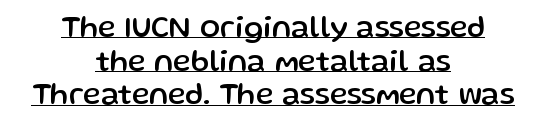
Every character sits straight up, as roman type does. Are there feet on the stems? There aren't — it's a sans. This rendering features underlined lettering. Here the designer chose a conventional face with non-uniform glyph widths.
